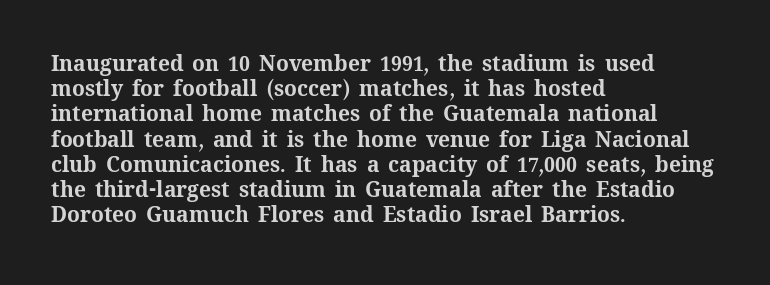
Q: Is the text bold? A: Yes.
Q: Is the text italic (slanted)? A: No, it is upright.
Q: Is the text underlined? A: No.
Q: How is the paragraph aligned? A: Left-aligned.
Q: Is the spacing between letters normal or unusually wide? A: Normal.
